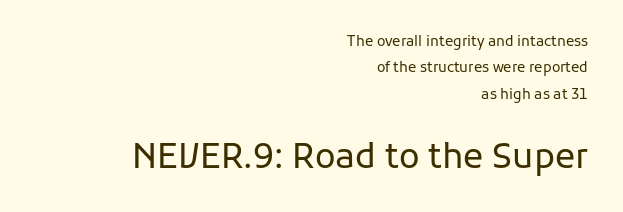
{"serif": "no", "italic": "no", "bold": "no", "weight": "regular", "width": "normal", "stroke_contrast": "low", "x_height": "medium", "monospaced": "no", "underline": "no", "align": "right", "line_spacing_ratio": 1.89, "letter_spacing": "normal", "letter_spacing_em": 0.0, "larger_block": "second", "size_ratio": 2.43, "glyph_px": 34}
